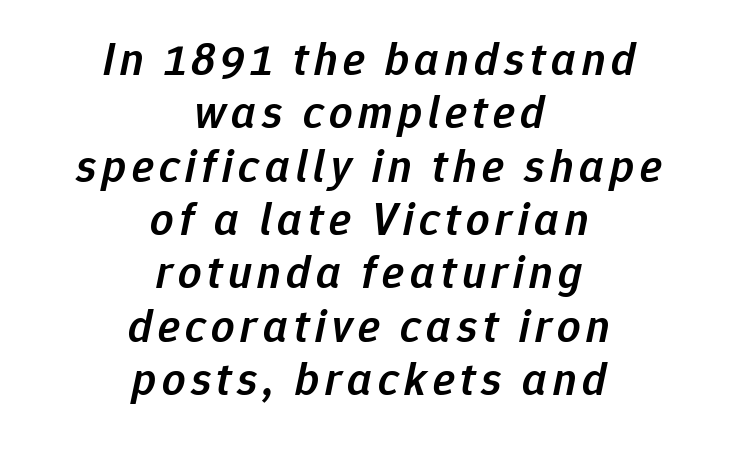
The image shows 46 px semibold type, italic (leaning right); set centered, line spacing 1.16x, not underlined; low stroke contrast and a medium x-height.
